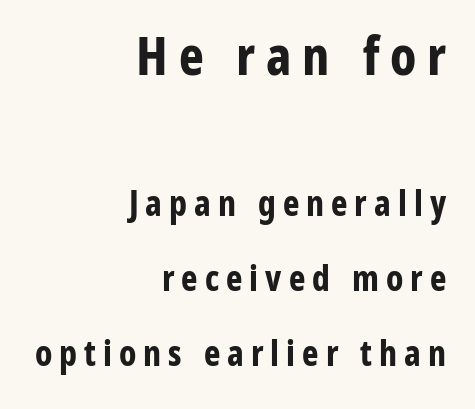
The image shows 53 px bold, condensed sans-serif type, upright; set right-aligned, loose line spacing (2.14x), unusually wide letter spacing (+0.2 em), not underlined; the first (top) block is 1.51x larger; low stroke contrast and a medium x-height.
